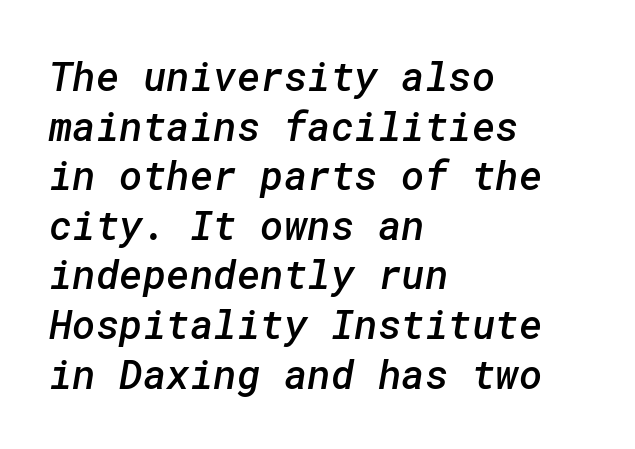
The image shows 40 px semibold sans-serif type; set left-aligned, line spacing 1.24x, normal letter spacing, not underlined; low stroke contrast and a medium x-height.
